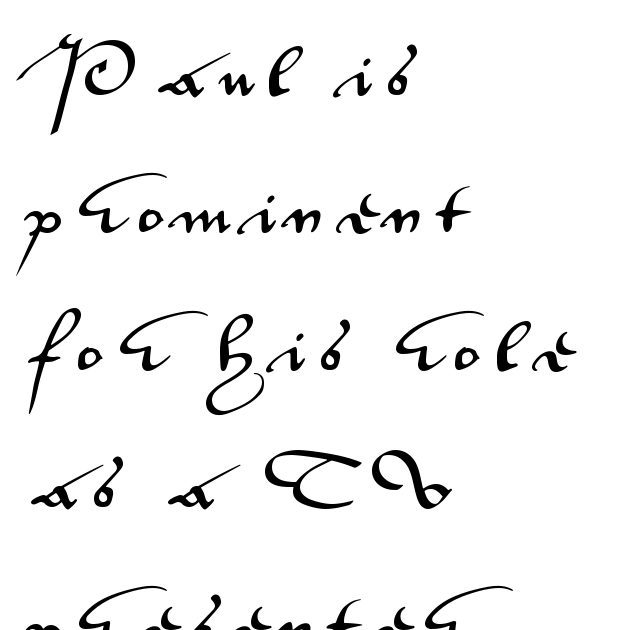
The image shows 55 px wide sans-serif type; set left-aligned, loose line spacing (2.5x), unusually wide letter spacing (+0.27 em), not underlined; medium stroke contrast and a small x-height.
